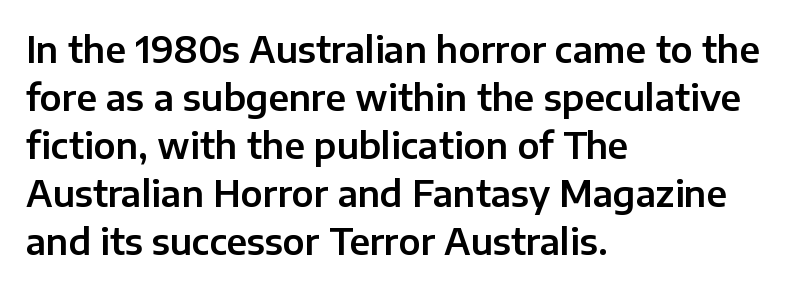
The image shows 35 px sans-serif type, upright; set left-aligned, normal line spacing (1.37x), normal letter spacing, not underlined; low stroke contrast and a medium x-height.
